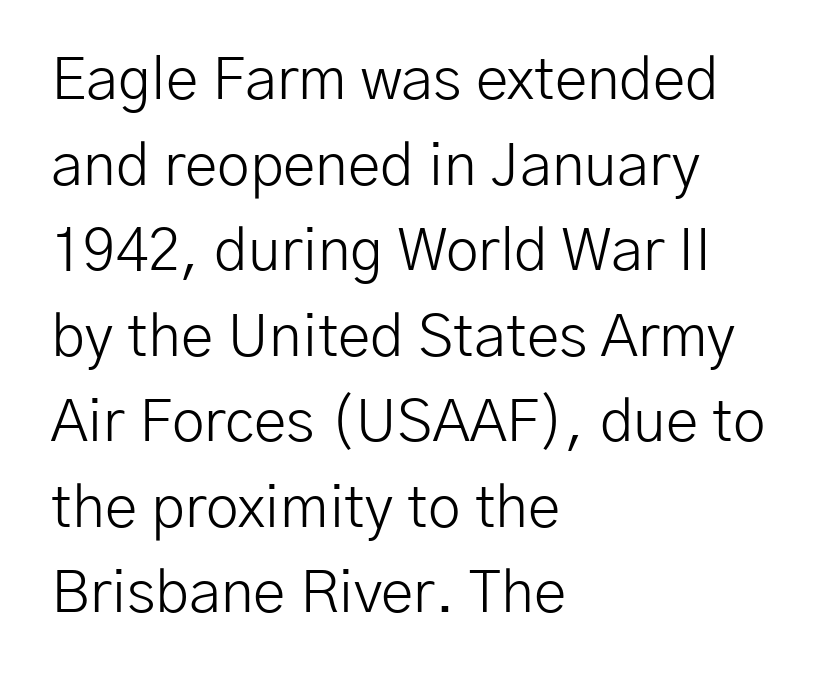
{"serif": "no", "italic": "no", "bold": "no", "weight": "light", "width": "normal", "stroke_contrast": "low", "x_height": "medium", "monospaced": "no", "underline": "no", "align": "left", "line_spacing": "normal", "line_spacing_ratio": 1.45, "letter_spacing": "normal", "letter_spacing_em": 0.0, "glyph_px": 59}
